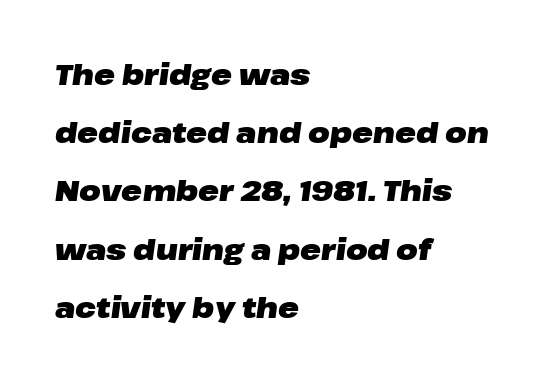
{"italic": "yes", "lean": "right", "slant_degrees": 8, "bold": "yes", "weight": "heavy", "width": "wide", "stroke_contrast": "low", "x_height": "medium", "monospaced": "no", "underline": "no", "align": "left", "line_spacing": "loose", "line_spacing_ratio": 2.08, "letter_spacing": "normal", "letter_spacing_em": 0.0, "glyph_px": 28}
